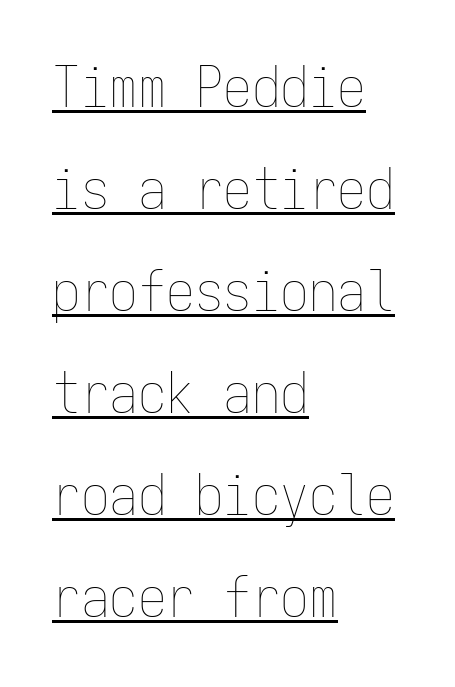
The image shows 57 px thin, condensed type, upright, monospaced; set left-aligned, line spacing 1.79x, normal letter spacing, underlined; low stroke contrast and a medium x-height.
